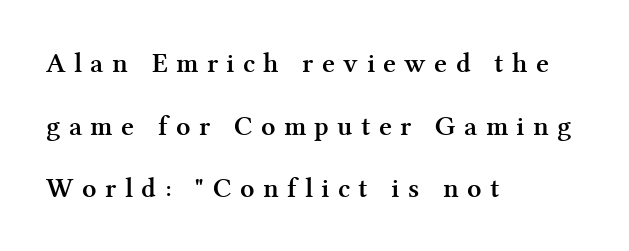
Q: Is the text bold? A: Yes.
Q: Is the text italic (slanted)? A: No, it is upright.
Q: Is the typeface a serif or a sans-serif typeface? A: Serif.
Q: Is the text underlined? A: No.
Q: How is the paragraph aligned? A: Left-aligned.
Q: Is the spacing between letters normal or unusually wide? A: Unusually wide.
Q: Is the spacing between lines tight, normal or loose? A: Loose.
Q: Width (condensed, normal, or wide)? A: Normal.
Q: Stroke contrast? A: Medium.
Q: x-height? A: Medium.
Q: Monospaced? A: No.
